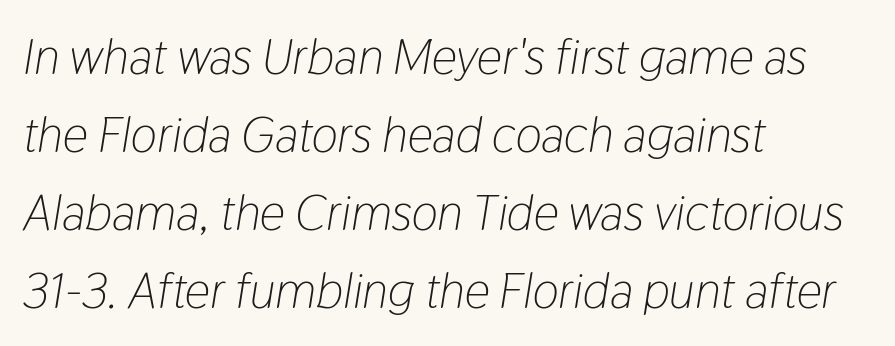
Q: Is the text bold? A: No.
Q: Is the text italic (slanted)? A: Yes, it leans right by about 9 degrees.
Q: Is the text underlined? A: No.
Q: How is the paragraph aligned? A: Left-aligned.
Q: Is the spacing between letters normal or unusually wide? A: Normal.
Q: Is the spacing between lines tight, normal or loose? A: Normal.
Q: Width (condensed, normal, or wide)? A: Condensed.
Q: Stroke contrast? A: Low.
Q: x-height? A: Medium.
Q: Monospaced? A: No.
